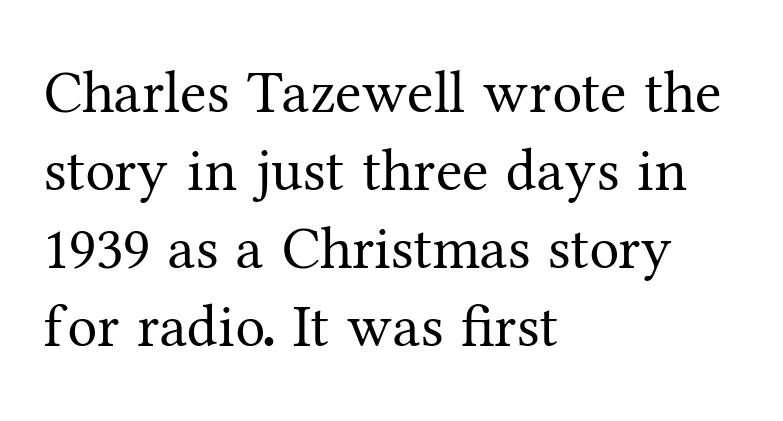
{"serif": "yes", "italic": "no", "bold": "no", "weight": "regular", "width": "normal", "stroke_contrast": "medium", "x_height": "medium", "monospaced": "no", "underline": "no", "align": "left", "line_spacing": "normal", "line_spacing_ratio": 1.3, "letter_spacing": "normal", "letter_spacing_em": 0.0, "glyph_px": 60}
